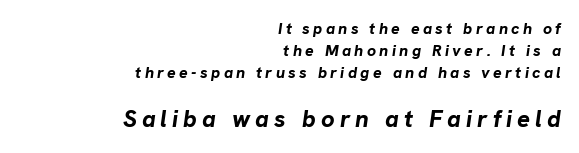
{"italic": "yes", "lean": "right", "slant_degrees": 8, "bold": "yes", "underline": "no", "align": "right", "line_spacing": "normal", "line_spacing_ratio": 1.37, "letter_spacing": "wide", "letter_spacing_em": 0.21, "larger_block": "second", "size_ratio": 1.5, "glyph_px": 24}
